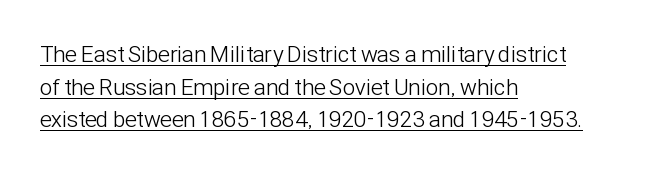
Short and long lines alike share a common starting point at left. A typesetter would call this leading conventional body-copy spacing. Inter-character spacing is left at the font's built-in metrics. Bold? No — there's no thickening of the strokes. The font's upright variant was chosen for this text. The words here are underlined.
